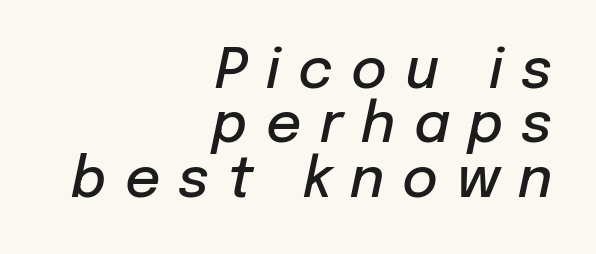
{"italic": "yes", "lean": "right", "slant_degrees": 12, "bold": "semi", "weight": "semibold", "width": "normal", "stroke_contrast": "low", "x_height": "medium", "monospaced": "no", "underline": "no", "align": "right", "line_spacing": "tight", "line_spacing_ratio": 0.99, "letter_spacing": "wide", "letter_spacing_em": 0.33, "glyph_px": 55}
